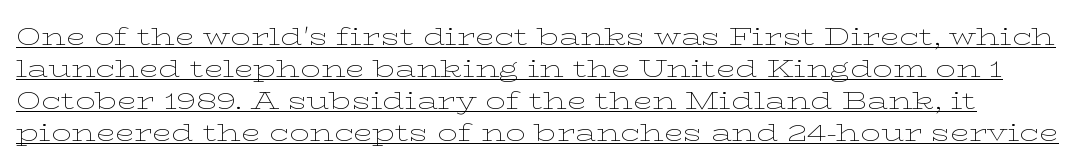
Weight: regular or lighter. A continuous stroke trails under the words, as in a hyperlink. The letterforms sit shoulder to shoulder at normal distance. Notice how descenders clear the ascenders below comfortably — that's standard leading. Notice how the stems are strictly vertical — no italics here.
